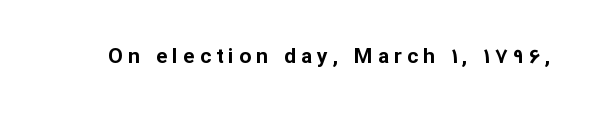
The image shows 21 px bold type, upright; set unusually wide letter spacing (+0.25 em), not underlined.
